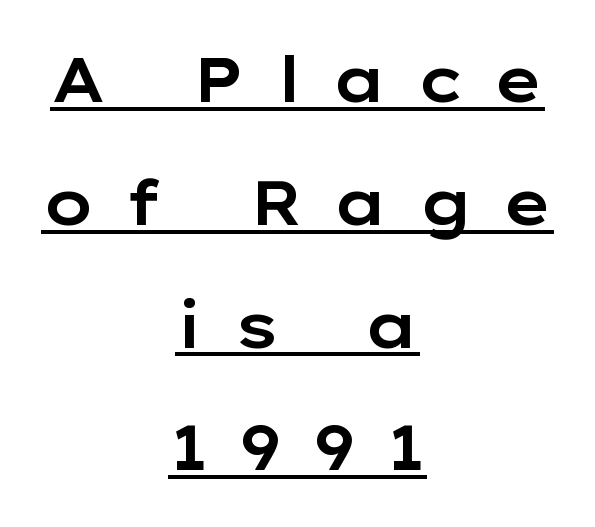
Looks like regular typesetting: each glyph gets only the width it needs. Grotesque or geometric, the face here clearly has no serifs. The space between consecutive lines is lavish. The passage shown is underscored from start to finish.
